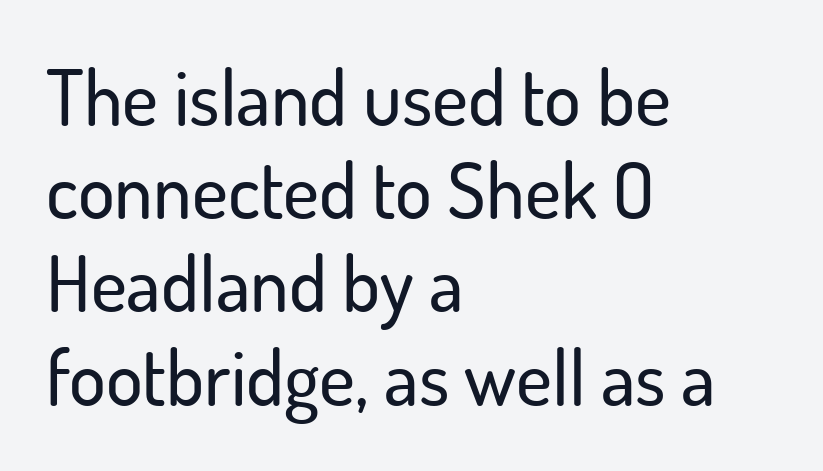
The image shows 77 px sans-serif type, upright; set left-aligned, line spacing 1.21x, normal letter spacing, not underlined; low stroke contrast and a small x-height.
